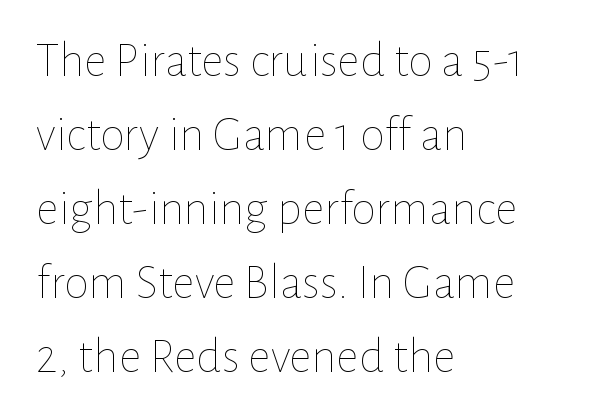
{"italic": "no", "bold": "no", "weight": "thin", "width": "normal", "stroke_contrast": "low", "x_height": "medium", "monospaced": "no", "underline": "no", "align": "left", "line_spacing": "normal", "line_spacing_ratio": 1.48, "letter_spacing": "normal", "letter_spacing_em": 0.0, "glyph_px": 50}
